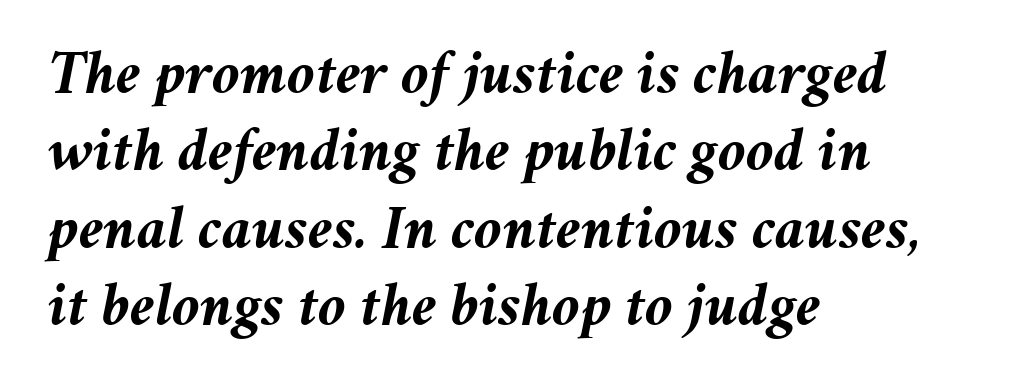
Q: Is the text bold? A: Yes.
Q: Is the text italic (slanted)? A: Yes, it leans right by about 11 degrees.
Q: Is the text underlined? A: No.
Q: How is the paragraph aligned? A: Left-aligned.
Q: Is the spacing between letters normal or unusually wide? A: Normal.
Q: Is the spacing between lines tight, normal or loose? A: Normal.
Q: Width (condensed, normal, or wide)? A: Normal.
Q: Stroke contrast? A: Medium.
Q: x-height? A: Medium.
Q: Monospaced? A: No.
